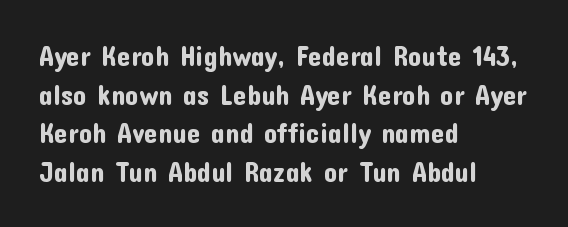
Q: Is the text italic (slanted)? A: No, it is upright.
Q: Is the text underlined? A: No.
Q: How is the paragraph aligned? A: Left-aligned.
Q: Is the spacing between letters normal or unusually wide? A: Normal.
Q: Is the spacing between lines tight, normal or loose? A: Normal.
